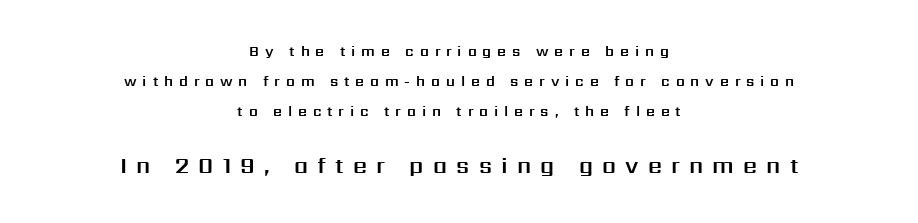
If you squint, the bottom block still reads clearly — it's the larger of the two. Underlining? Definitely not there. Horizontal bands of white between lines are thick stripes. Each line is balanced around a shared central axis.
